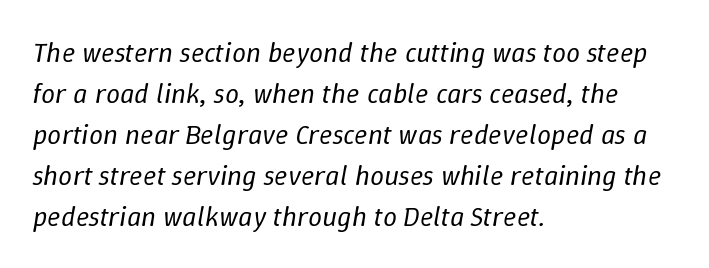
The image shows 28 px regular-weight type, italic (leaning right); set left-aligned, normal line spacing (1.46x), normal letter spacing, not underlined; low stroke contrast and a medium x-height.
